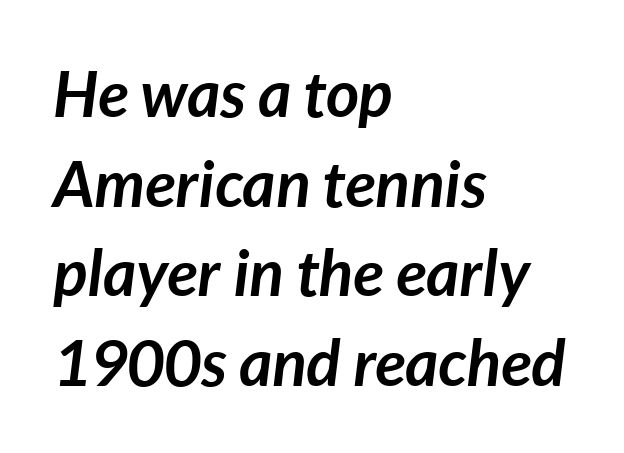
{"italic": "yes", "lean": "right", "slant_degrees": 7, "bold": "yes", "weight": "semibold", "width": "normal", "stroke_contrast": "low", "x_height": "medium", "monospaced": "no", "underline": "no", "align": "left", "line_spacing": "normal", "line_spacing_ratio": 1.4, "letter_spacing": "normal", "letter_spacing_em": 0.0, "glyph_px": 64}
